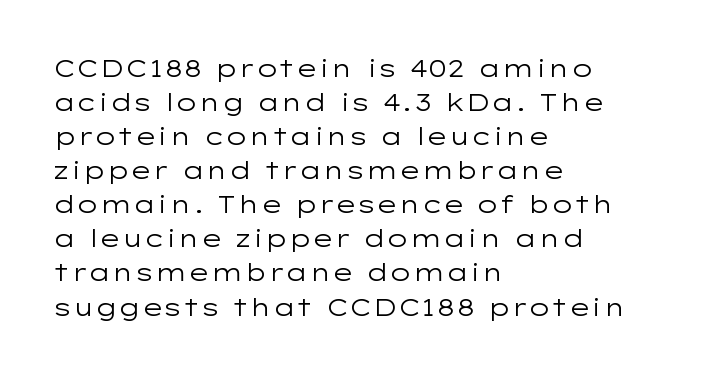
Q: Is the text bold? A: No.
Q: Is the text italic (slanted)? A: No, it is upright.
Q: Is the text underlined? A: No.
Q: How is the paragraph aligned? A: Left-aligned.
Q: Is the spacing between letters normal or unusually wide? A: Normal.
Q: Is the spacing between lines tight, normal or loose? A: Normal.
